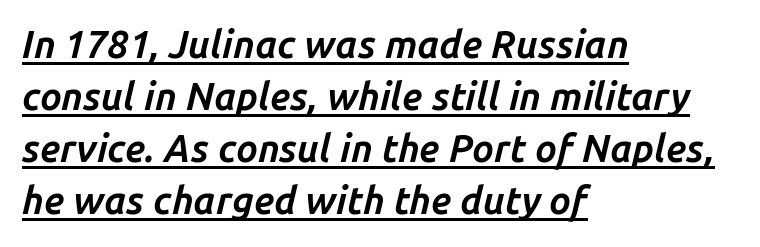
The image shows 38 px bold type, italic (leaning right); set left-aligned, normal line spacing (1.37x), normal letter spacing, underlined; low stroke contrast and a medium x-height.
